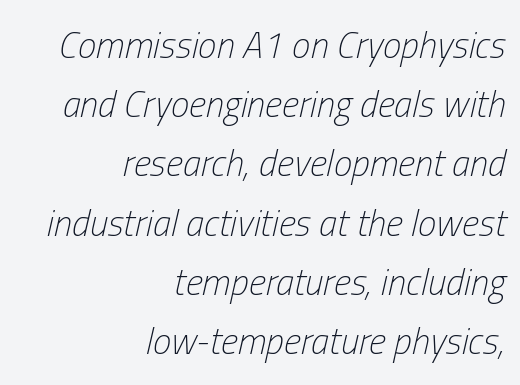
Q: Is the text bold? A: No.
Q: Is the text italic (slanted)? A: Yes, it leans right by about 13 degrees.
Q: Is the text underlined? A: No.
Q: How is the paragraph aligned? A: Right-aligned.
Q: Is the spacing between letters normal or unusually wide? A: Normal.
Q: Is the spacing between lines tight, normal or loose? A: Normal.
Q: Width (condensed, normal, or wide)? A: Condensed.
Q: Stroke contrast? A: Low.
Q: x-height? A: Medium.
Q: Monospaced? A: No.
